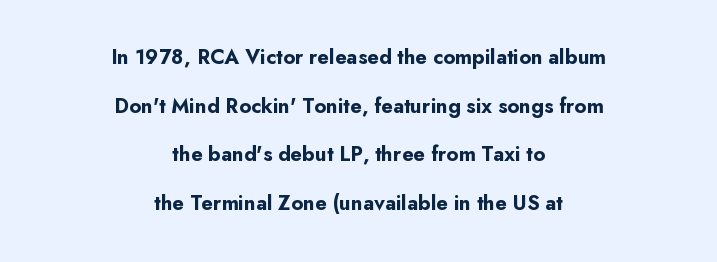
The image shows 21 px bold type, upright; set centered, loose line spacing (2.31x), normal letter spacing, not underlined.
